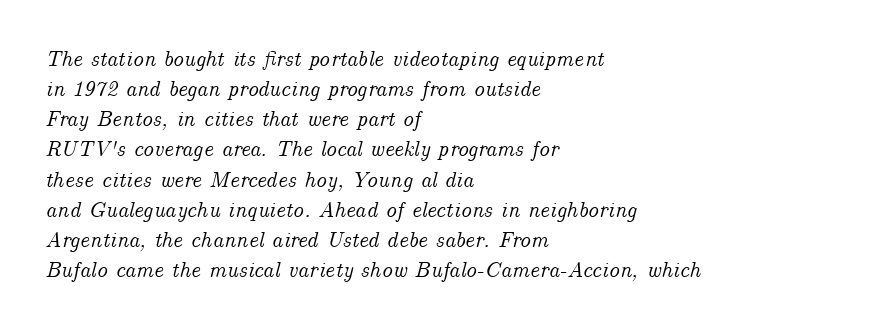
Caption: standard tracking, unaltered. Regarding leading, the lines here are spaced in the standard way. The string is rendered with underlining switched off. Horizontal alignment here is leftward, the default for most running prose. The typography opts for an oblique posture over an upright one.
